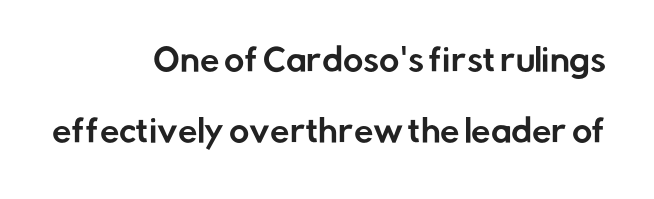
Q: Is the text italic (slanted)? A: No, it is upright.
Q: Is the typeface a serif or a sans-serif typeface? A: Sans-serif.
Q: Is the text underlined? A: No.
Q: How is the paragraph aligned? A: Right-aligned.
Q: Is the spacing between letters normal or unusually wide? A: Normal.
Q: Is the spacing between lines tight, normal or loose? A: Loose.
Q: Width (condensed, normal, or wide)? A: Normal.
Q: Stroke contrast? A: Low.
Q: x-height? A: Medium.
Q: Monospaced? A: No.
